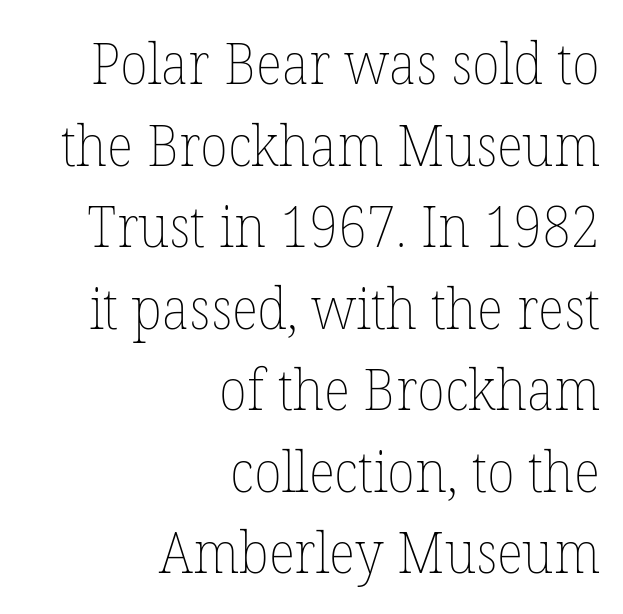
The area under the type is left untouched. Between one letter and the next there's only the usual sliver of space. The letters advance in unequal steps, a hallmark of proportional type. Right-aligned paragraph, ragged on the left. A light-to-regular cut is what we see here. This sample uses an upright cut, with every glyph sitting square on the baseline.
